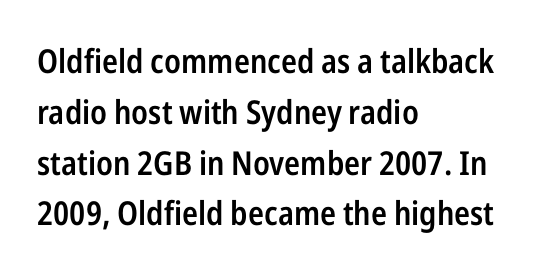
Q: Is the text bold? A: Semi-bold.
Q: Is the text italic (slanted)? A: No, it is upright.
Q: Is the typeface a serif or a sans-serif typeface? A: Sans-serif.
Q: Is the text underlined? A: No.
Q: How is the paragraph aligned? A: Left-aligned.
Q: Is the spacing between letters normal or unusually wide? A: Normal.
Q: Is the spacing between lines tight, normal or loose? A: Normal.
Q: Width (condensed, normal, or wide)? A: Condensed.
Q: Stroke contrast? A: Low.
Q: x-height? A: Medium.
Q: Monospaced? A: No.
